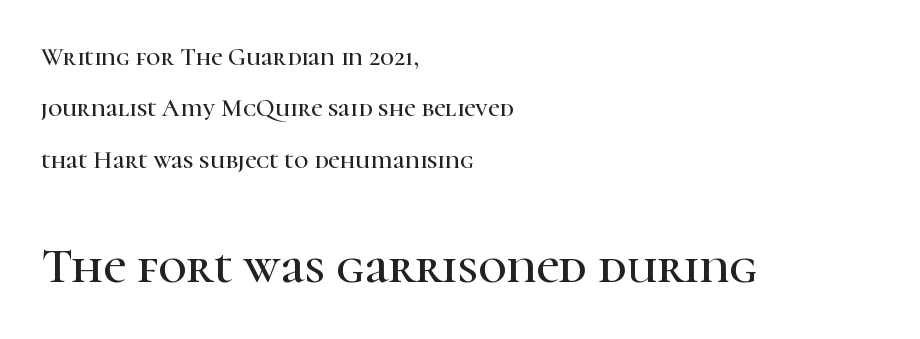
Check under the words: just untouched page. No italicization has been applied; the sample stays upright. Looks like regular typesetting: each glyph gets only the width it needs. If you squint, the bottom block still reads clearly — it's the larger of the two. Does the copy run flush right? No — it runs flush left.
